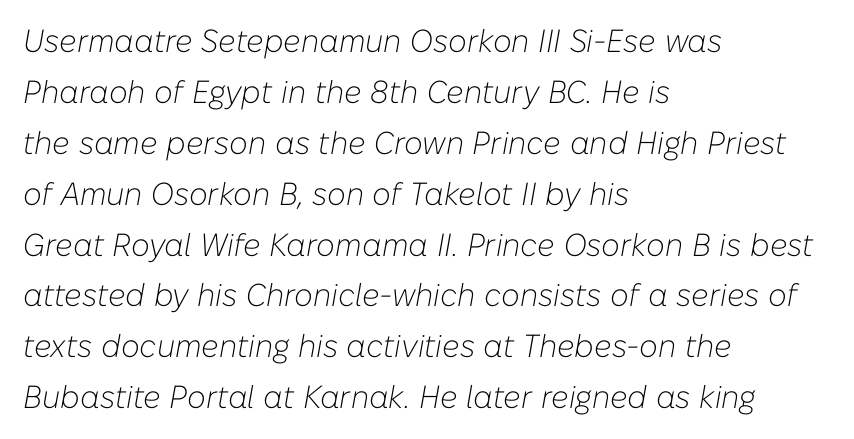
These lines are rendered in a variable-pitch font. The passage is arranged the way most books set body copy — flush left. Notice how descenders clear the ascenders below comfortably — that's standard leading. The font's italic variant was chosen for this text. Is the letter spacing exaggerated? No — it looks like the ordinary default. Caption: face not bold, strokes unweighted.
